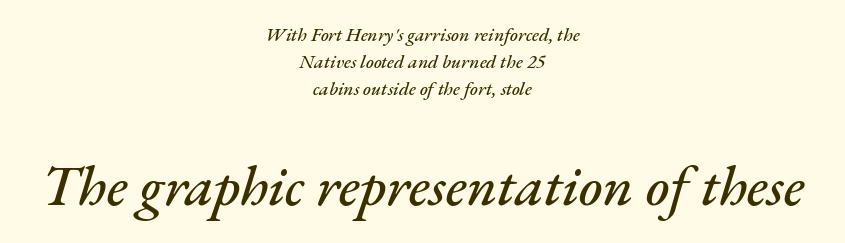
{"italic": "yes", "lean": "right", "slant_degrees": 17, "width": "normal", "stroke_contrast": "medium", "x_height": "small", "monospaced": "no", "underline": "no", "align": "center", "line_spacing": "normal", "line_spacing_ratio": 1.41, "letter_spacing": "normal", "letter_spacing_em": 0.0, "larger_block": "second", "size_ratio": 3.0, "glyph_px": 57}
